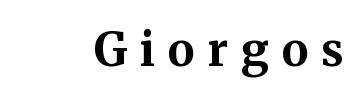
The image shows 46 px bold serif type, upright; set unusually wide letter spacing (+0.28 em), not underlined; medium stroke contrast and a medium x-height.
